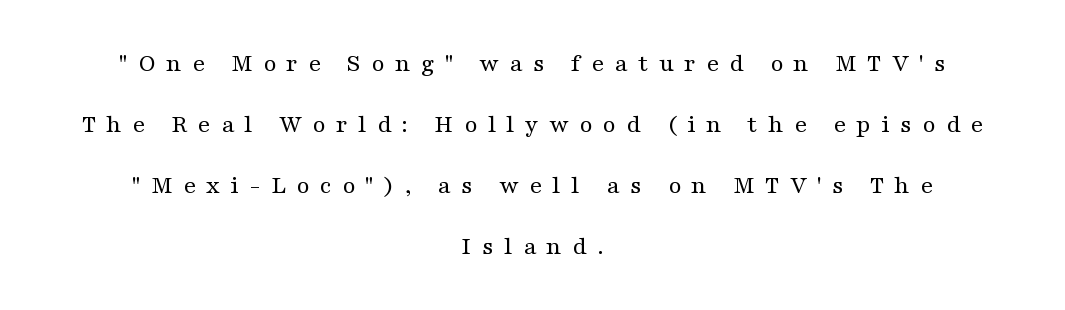
The image shows 26 px text type, upright; set centered, loose line spacing (2.34x), unusually wide letter spacing (+0.4 em), not underlined.
